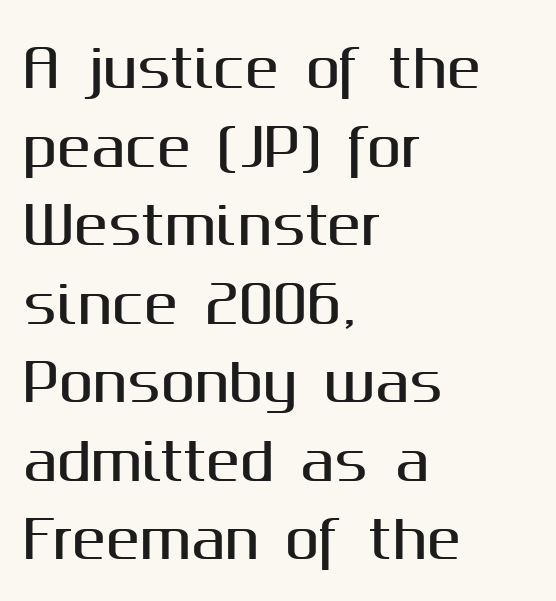
Q: Is the text italic (slanted)? A: No, it is upright.
Q: Is the typeface a serif or a sans-serif typeface? A: Sans-serif.
Q: Is the text underlined? A: No.
Q: How is the paragraph aligned? A: Left-aligned.
Q: Is the spacing between letters normal or unusually wide? A: Normal.
Q: Is the spacing between lines tight, normal or loose? A: Normal.
Q: Width (condensed, normal, or wide)? A: Normal.
Q: Stroke contrast? A: Medium.
Q: x-height? A: Medium.
Q: Monospaced? A: No.
